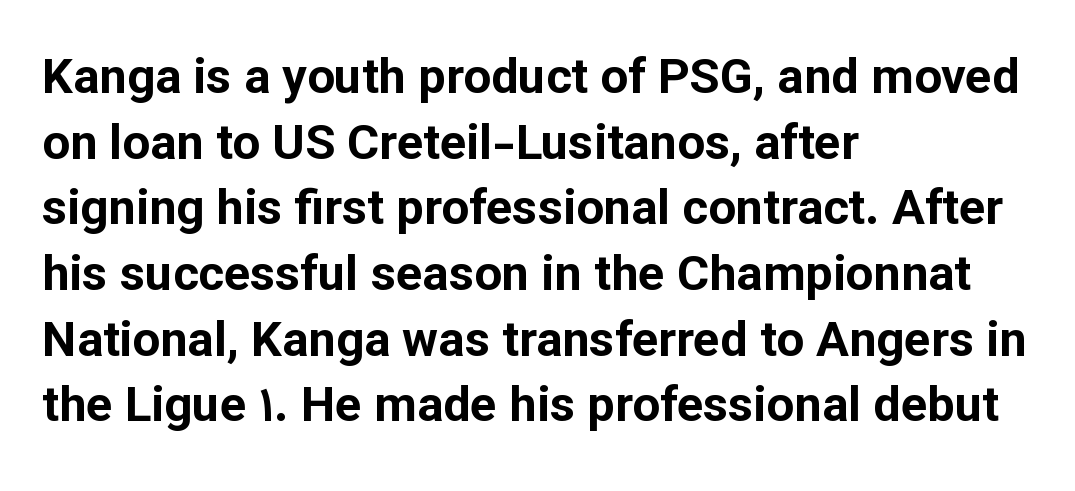
Line beginnings align vertically; line endings do not. Descenders hang freely into open space. I'd describe the lettering as bold — thick and assertive. A typesetter would call this proportional, since set widths differ per character.
